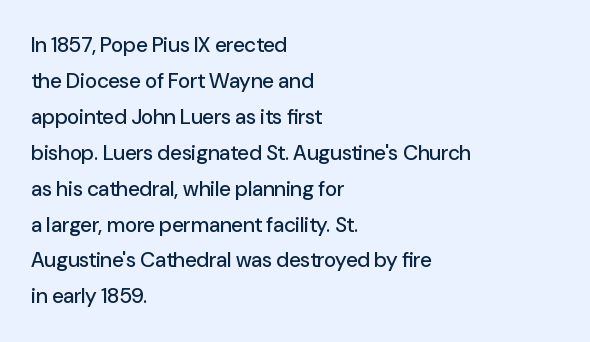
When letters stand straight like this, we call the style roman or upright. Tracking here is standard; glyphs follow each other at the usual distance. Anything drawn beneath the words? Only blank space. All the whitespace from short lines collects on the right.
